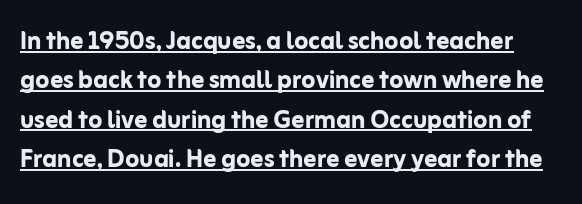
The image shows 32 px semibold sans-serif type, upright; set line spacing 1.23x, normal letter spacing, underlined; low stroke contrast and a medium x-height.
